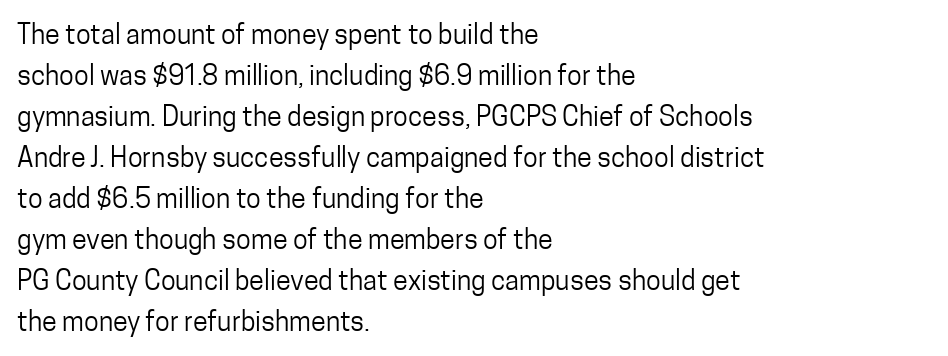
The image shows 27 px text type, upright; set left-aligned, normal line spacing (1.52x), normal letter spacing, not underlined.
